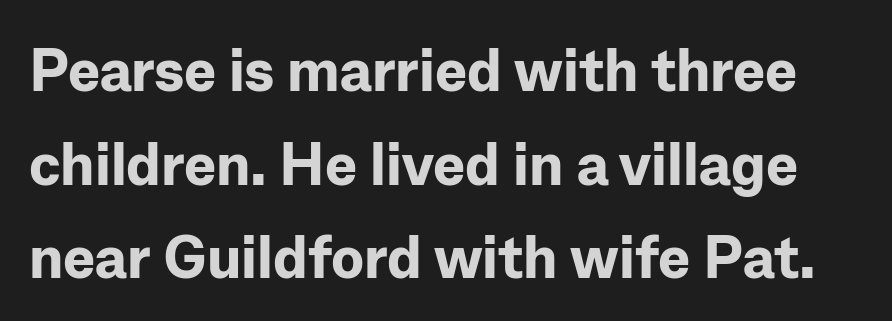
Caption: standard tracking, unaltered. A typesetter would call this proportional, since set widths differ per character. The font's upright variant was chosen for this text. Classification — sans serif. Honestly, the row spacing looks completely unremarkable.
